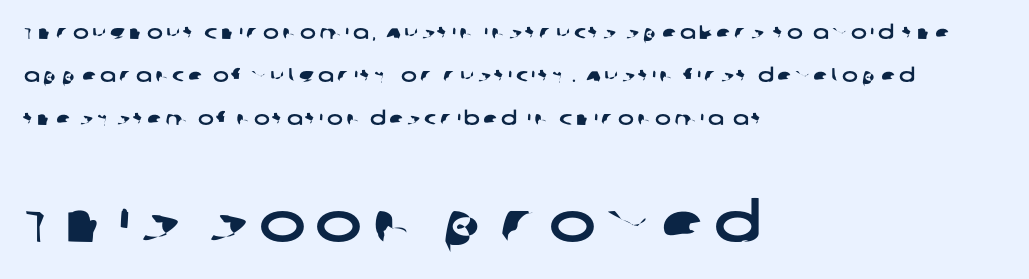
Q: Is the typeface a serif or a sans-serif typeface? A: Sans-serif.
Q: Is the text underlined? A: No.
Q: How is the paragraph aligned? A: Left-aligned.
Q: Is the spacing between lines tight, normal or loose? A: Loose.
Q: Which block of text is set in a larger size, the first (top) or the second (bottom)? A: The second (bottom) one.
Q: Width (condensed, normal, or wide)? A: Wide.
Q: Stroke contrast? A: Low.
Q: x-height? A: Large.
Q: Monospaced? A: No.
